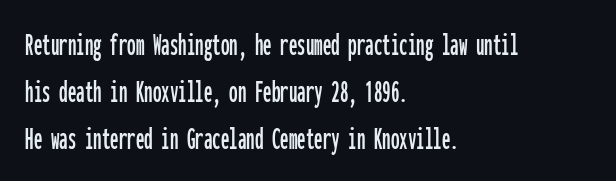
Q: Is the text italic (slanted)? A: No, it is upright.
Q: Is the typeface a serif or a sans-serif typeface? A: Sans-serif.
Q: Is the text underlined? A: No.
Q: How is the paragraph aligned? A: Left-aligned.
Q: Is the spacing between letters normal or unusually wide? A: Normal.
Q: Is the spacing between lines tight, normal or loose? A: Normal.
Q: Width (condensed, normal, or wide)? A: Condensed.
Q: Stroke contrast? A: Low.
Q: x-height? A: Medium.
Q: Monospaced? A: Yes.
